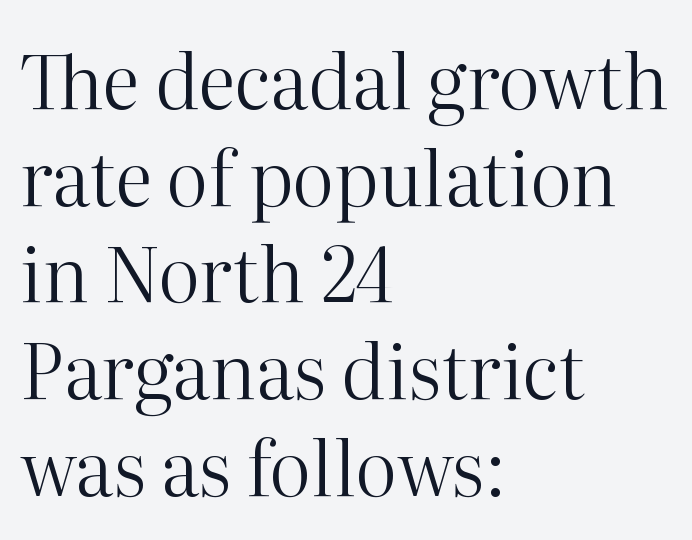
The horizontal fit of the characters is conventional and even. Weight: regular or lighter. Nope, not italic — everything's standing straight. Is this a sans? No — the strokes have serifs. The passage shown is typed in a proportional face where columns would drift. Any mark beneath the type? The region is blank.
